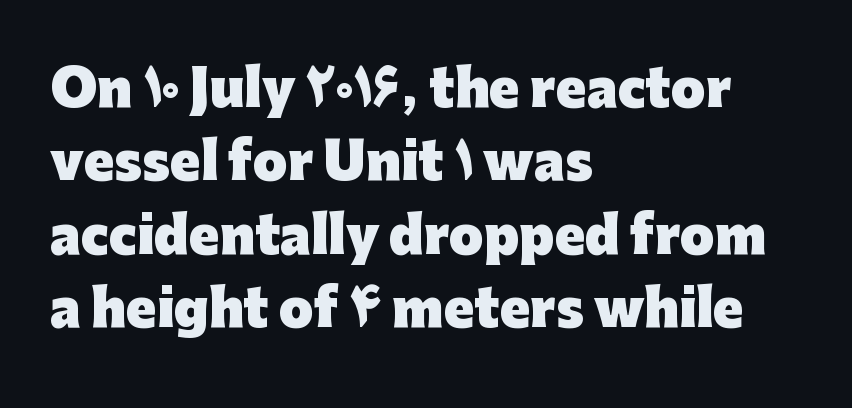
The image shows 50 px heavy sans-serif type, upright; set left-aligned, normal line spacing (1.47x), normal letter spacing, not underlined; low stroke contrast and a medium x-height.
